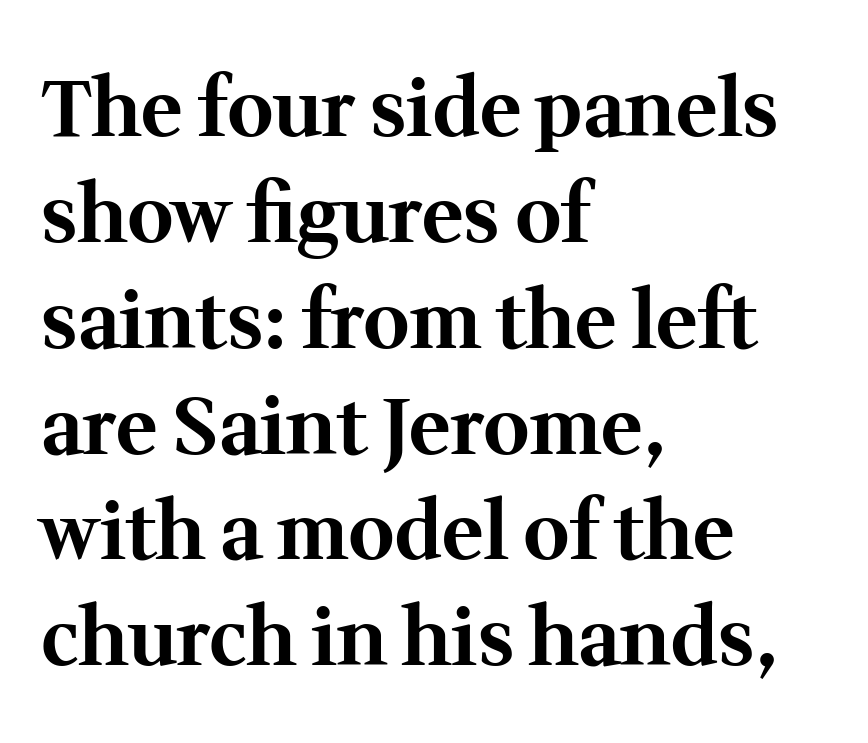
Q: Is the text bold? A: Yes.
Q: Is the text italic (slanted)? A: No, it is upright.
Q: Is the typeface a serif or a sans-serif typeface? A: Serif.
Q: Is the text underlined? A: No.
Q: How is the paragraph aligned? A: Left-aligned.
Q: Is the spacing between letters normal or unusually wide? A: Normal.
Q: Is the spacing between lines tight, normal or loose? A: Normal.
Q: Width (condensed, normal, or wide)? A: Normal.
Q: Stroke contrast? A: Medium.
Q: x-height? A: Medium.
Q: Monospaced? A: No.
